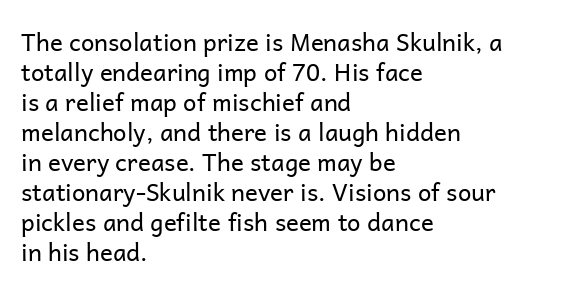
Q: Is the text bold? A: No.
Q: Is the text italic (slanted)? A: No, it is upright.
Q: Is the text underlined? A: No.
Q: How is the paragraph aligned? A: Left-aligned.
Q: Is the spacing between letters normal or unusually wide? A: Normal.
Q: Is the spacing between lines tight, normal or loose? A: Normal.
